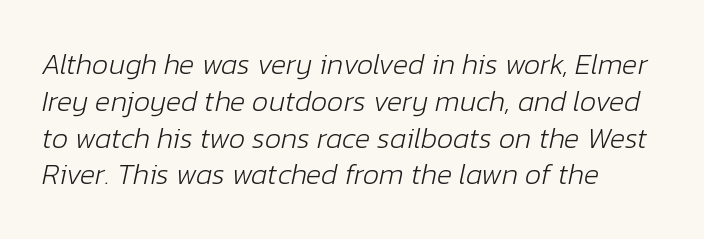
The image shows 29 px light type, italic (leaning right); set left-aligned, normal line spacing (1.27x), normal letter spacing, not underlined; low stroke contrast and a medium x-height.
